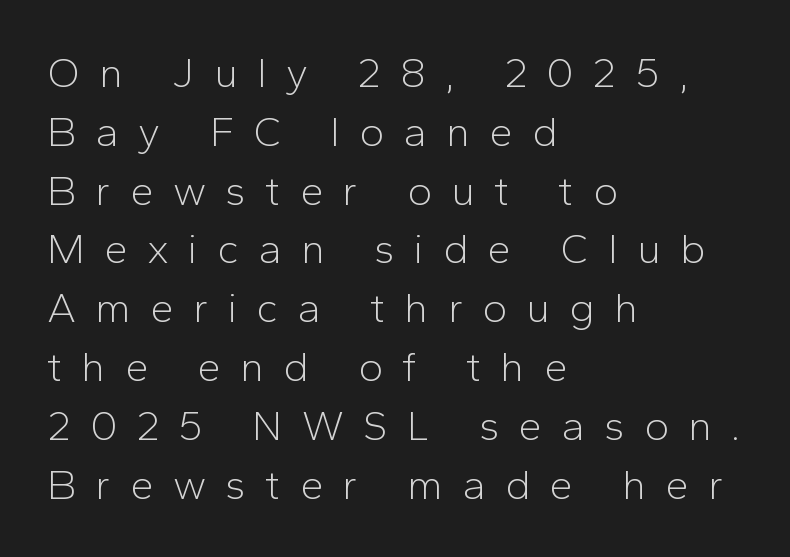
Q: Is the text bold? A: No.
Q: Is the text italic (slanted)? A: No, it is upright.
Q: Is the typeface a serif or a sans-serif typeface? A: Sans-serif.
Q: Is the text underlined? A: No.
Q: How is the paragraph aligned? A: Left-aligned.
Q: Is the spacing between letters normal or unusually wide? A: Unusually wide.
Q: Is the spacing between lines tight, normal or loose? A: Normal.
Q: Width (condensed, normal, or wide)? A: Normal.
Q: Stroke contrast? A: Low.
Q: x-height? A: Medium.
Q: Monospaced? A: No.
